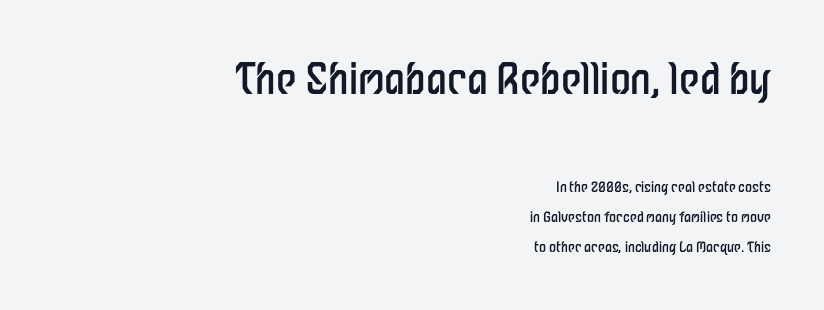
Each new line begins a long way beneath the previous one. The rendering shrinks the type as you move from the upper chunk to the lower. Is there any slant? The stems are plumb. Is this a fixed-width face? No — the glyphs have proportional, varying widths. Letter spacing: default.
